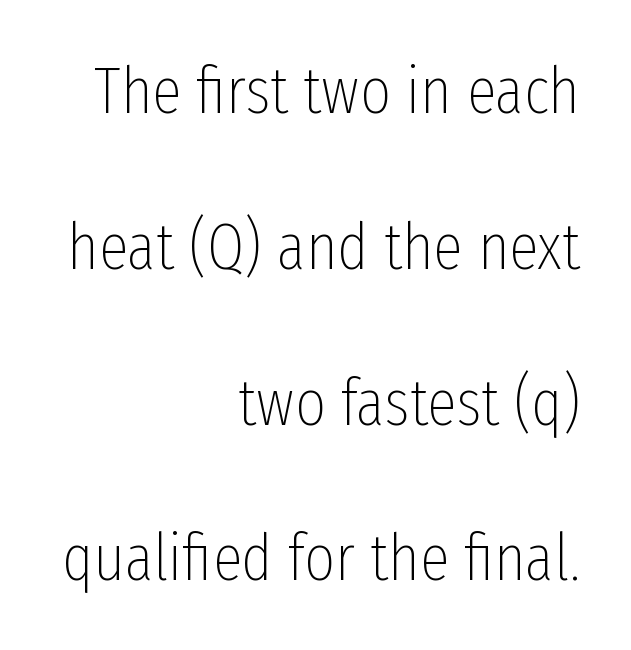
Here the glyphs are tracked normally, forming tight word shapes. Underlining? Definitely not there. These lines are rendered in a variable-pitch font. I'd call this a sans setting — the letters go barefoot. The typesetter chose a ragged-left arrangement here.
